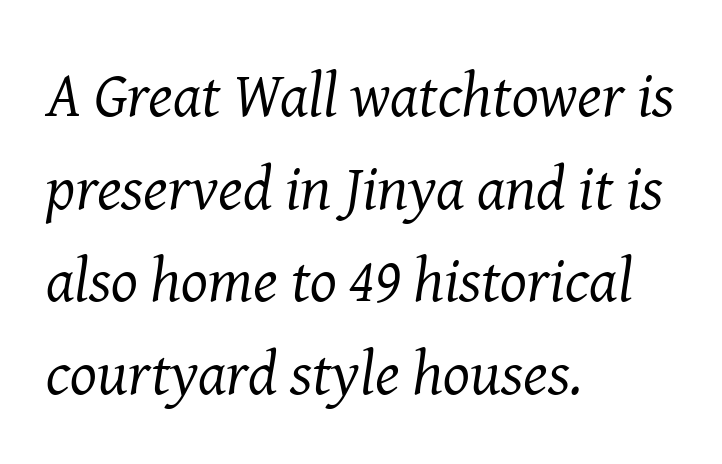
{"serif": "yes", "italic": "yes", "lean": "right", "slant_degrees": 8, "bold": "no", "weight": "regular", "width": "normal", "stroke_contrast": "medium", "x_height": "medium", "monospaced": "no", "underline": "no", "align": "left", "line_spacing": "normal", "line_spacing_ratio": 1.47, "letter_spacing": "normal", "letter_spacing_em": 0.0, "glyph_px": 63}
